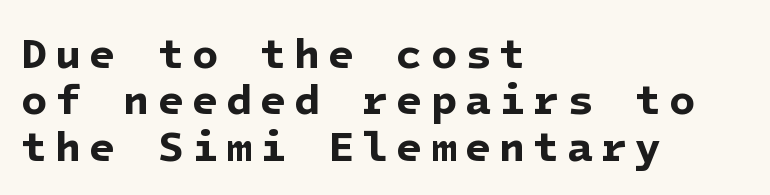
Q: Is the text bold? A: Yes.
Q: Is the typeface a serif or a sans-serif typeface? A: Sans-serif.
Q: Is the text underlined? A: No.
Q: How is the paragraph aligned? A: Left-aligned.
Q: Is the spacing between lines tight, normal or loose? A: Tight.
Q: Width (condensed, normal, or wide)? A: Normal.
Q: Stroke contrast? A: Low.
Q: x-height? A: Medium.
